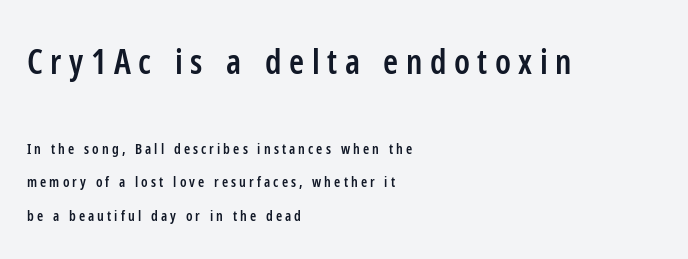
The image shows 34 px semibold, condensed sans-serif type, upright; set left-aligned, loose line spacing (2.36x), unusually wide letter spacing (+0.22 em), not underlined; the first (top) block is 2.43x larger; low stroke contrast and a medium x-height.
